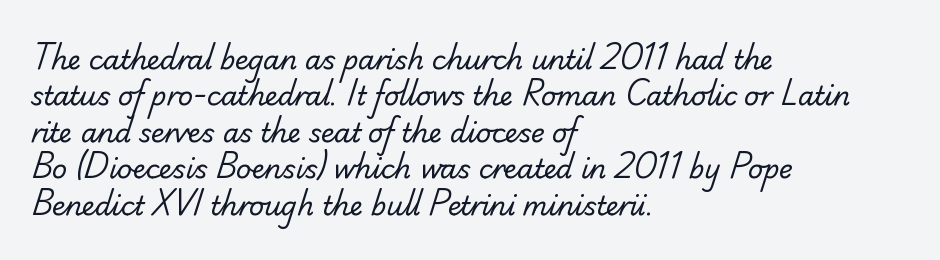
Each line starts at the same left margin while the right side varies. Regarding leading, the lines here are spaced in the standard way. No chunkiness to these letters — they're not bold. The face used here is rendered with its standard letterfit.
